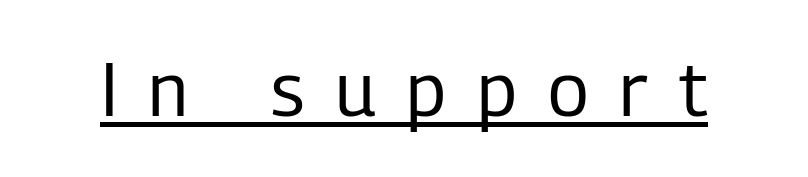
The image shows 74 px regular-weight, condensed sans-serif type, upright; set unusually wide letter spacing (+0.42 em), underlined; low stroke contrast and a medium x-height.
